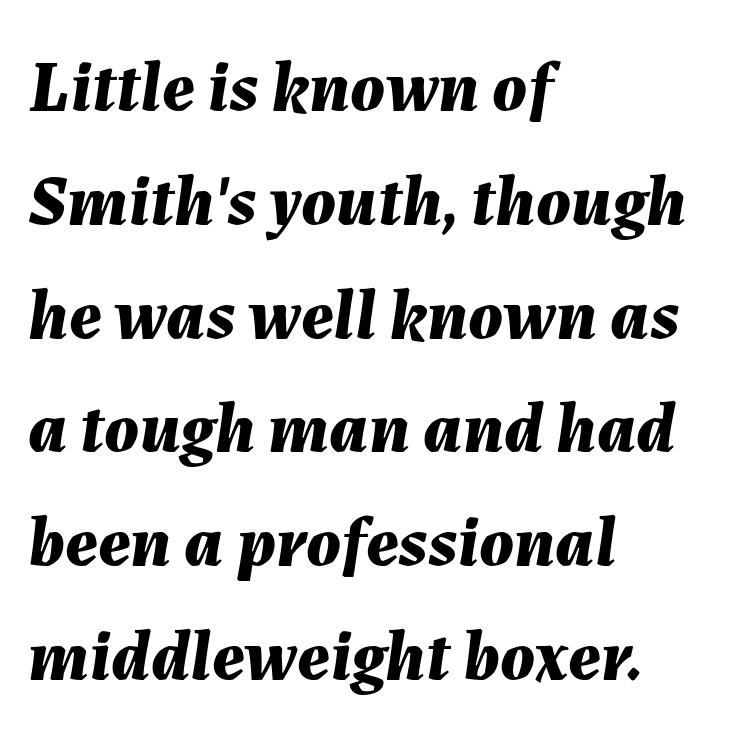
The image shows 72 px bold type, italic (leaning right); set left-aligned, normal line spacing (1.58x), normal letter spacing, not underlined; medium stroke contrast and a medium x-height.
